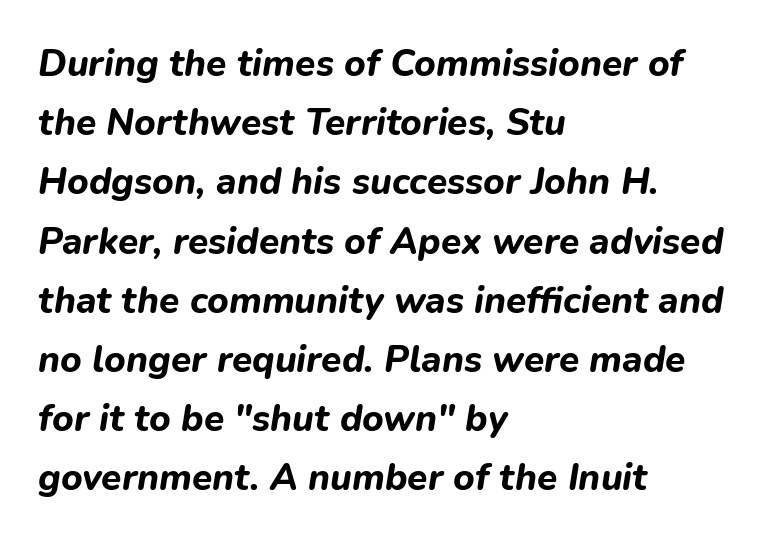
{"italic": "yes", "lean": "right", "slant_degrees": 9, "bold": "yes", "weight": "bold", "width": "normal", "stroke_contrast": "low", "x_height": "medium", "monospaced": "no", "underline": "no", "align": "left", "line_spacing": "normal", "line_spacing_ratio": 1.6, "letter_spacing": "normal", "letter_spacing_em": 0.0, "glyph_px": 37}
